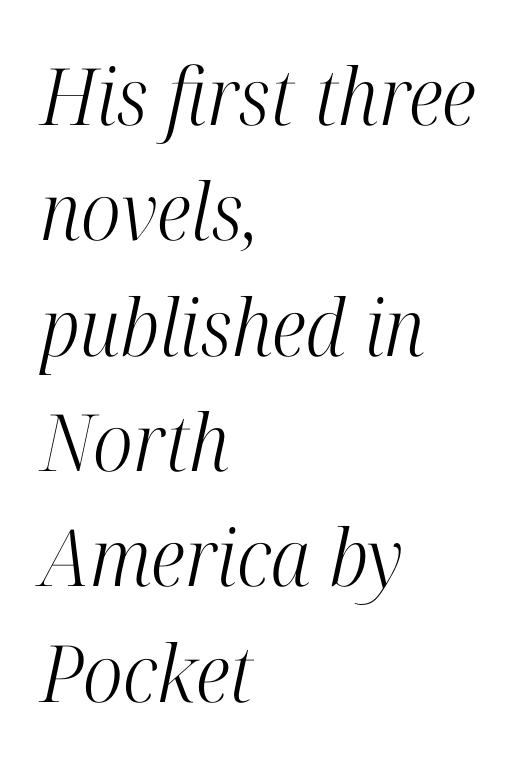
Q: Is the text bold? A: No.
Q: Is the text italic (slanted)? A: Yes, it leans right by about 12 degrees.
Q: Is the typeface a serif or a sans-serif typeface? A: Serif.
Q: Is the text underlined? A: No.
Q: How is the paragraph aligned? A: Left-aligned.
Q: Is the spacing between letters normal or unusually wide? A: Normal.
Q: Is the spacing between lines tight, normal or loose? A: Normal.
Q: Width (condensed, normal, or wide)? A: Condensed.
Q: Stroke contrast? A: High.
Q: x-height? A: Medium.
Q: Monospaced? A: No.
